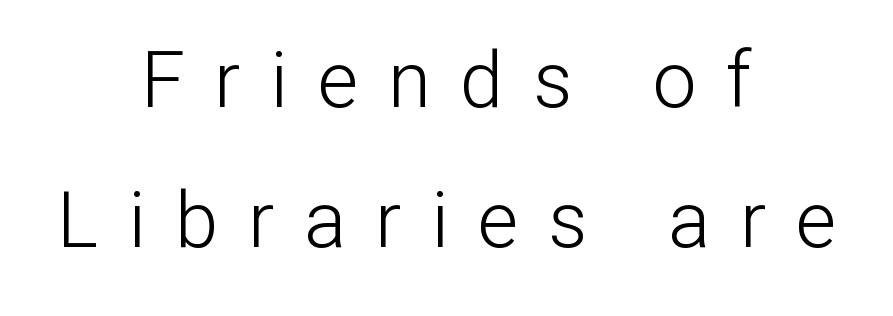
Rendered with straight, roman letterforms. A typesetter would call this proportional, since set widths differ per character. Nope, no serifs anywhere on these letters. The space directly below the letters is spotless. The rendering positions every line midway between the sides.
